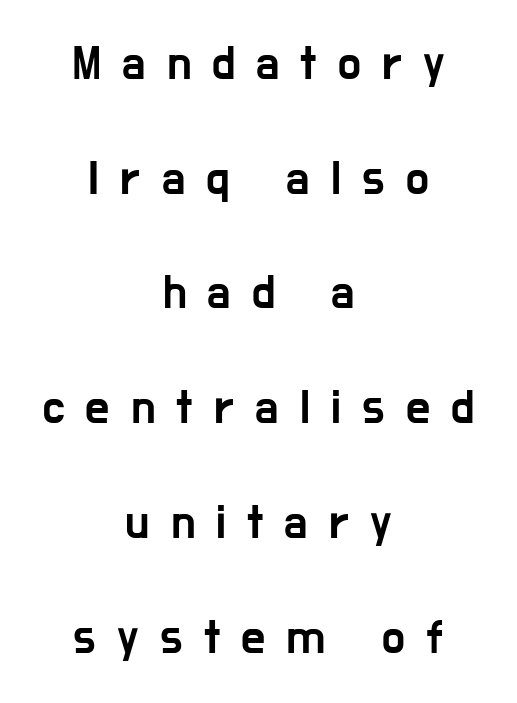
A student would call this center alignment; a typographer would say set centered. Each word looks stretched out because of the extra space between its letters. Observe the absence of serifs on each vertical stroke in this sample. Underline: absent. Leading is clearly above the norm, producing a sparse column.
